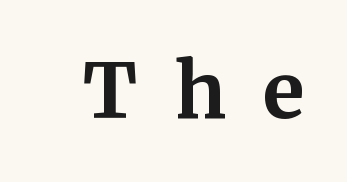
Q: Is the text bold? A: Yes.
Q: Is the text italic (slanted)? A: No, it is upright.
Q: Is the typeface a serif or a sans-serif typeface? A: Serif.
Q: Is the text underlined? A: No.
Q: Is the spacing between letters normal or unusually wide? A: Unusually wide.
Q: Width (condensed, normal, or wide)? A: Normal.
Q: Stroke contrast? A: Medium.
Q: x-height? A: Medium.
Q: Monospaced? A: No.
